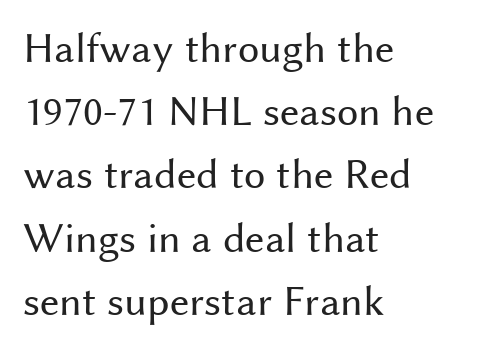
{"serif": "no", "italic": "no", "bold": "no", "weight": "regular", "width": "normal", "stroke_contrast": "medium", "x_height": "medium", "monospaced": "no", "underline": "no", "align": "left", "line_spacing": "normal", "line_spacing_ratio": 1.47, "letter_spacing": "normal", "letter_spacing_em": 0.0, "glyph_px": 43}
